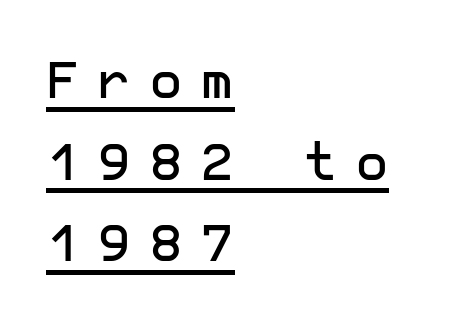
{"serif": "no", "italic": "no", "width": "normal", "stroke_contrast": "low", "x_height": "medium", "underline": "yes", "align": "left", "line_spacing": "normal", "line_spacing_ratio": 1.57, "letter_spacing": "wide", "letter_spacing_em": 0.34, "glyph_px": 52}
